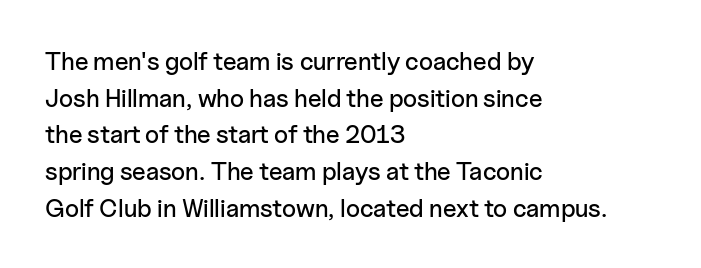
{"italic": "no", "underline": "no", "align": "left", "line_spacing": "normal", "line_spacing_ratio": 1.47, "letter_spacing": "normal", "letter_spacing_em": 0.0, "glyph_px": 25}
